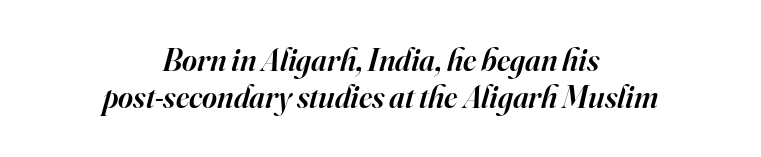
The strip under each line holds only bare page. Bold? Not quite — semibold, heavier than regular but stopping short. Looks like regular typesetting: each glyph gets only the width it needs. Rendered with sloped, italic letterforms. The characters display serif detailing at their extremities.
